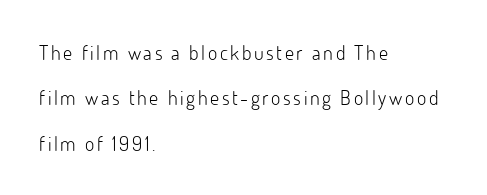
Q: Is the text bold? A: No.
Q: Is the text italic (slanted)? A: No, it is upright.
Q: Is the text underlined? A: No.
Q: How is the paragraph aligned? A: Left-aligned.
Q: Is the spacing between lines tight, normal or loose? A: Loose.
